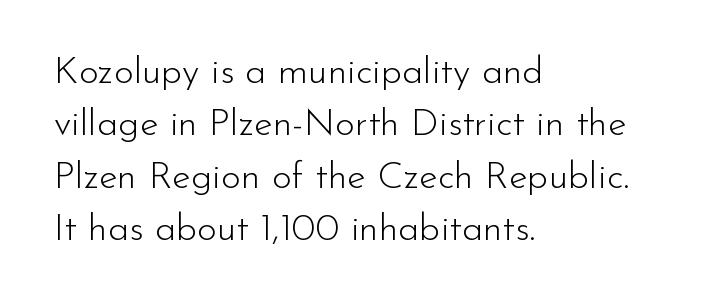
{"serif": "no", "italic": "no", "bold": "no", "weight": "light", "width": "normal", "stroke_contrast": "low", "x_height": "small", "monospaced": "no", "underline": "no", "align": "left", "line_spacing": "normal", "line_spacing_ratio": 1.38, "letter_spacing": "normal", "letter_spacing_em": 0.0, "glyph_px": 38}
